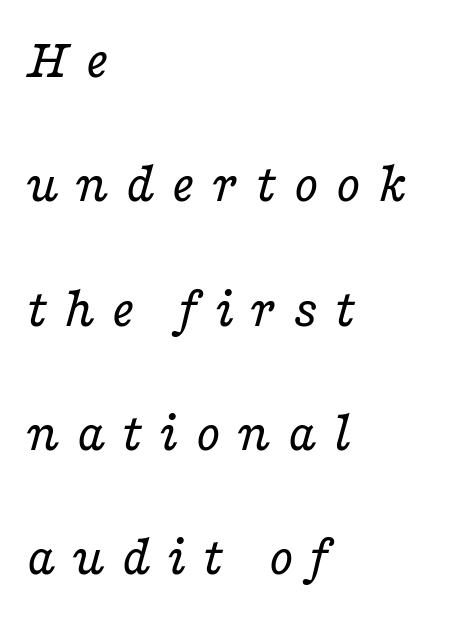
Q: Is the text bold? A: No.
Q: Is the text italic (slanted)? A: Yes, it leans right by about 16 degrees.
Q: Is the typeface a serif or a sans-serif typeface? A: Serif.
Q: Is the text underlined? A: No.
Q: How is the paragraph aligned? A: Left-aligned.
Q: Is the spacing between letters normal or unusually wide? A: Unusually wide.
Q: Is the spacing between lines tight, normal or loose? A: Loose.
Q: Width (condensed, normal, or wide)? A: Wide.
Q: Stroke contrast? A: Low.
Q: x-height? A: Medium.
Q: Monospaced? A: No.
